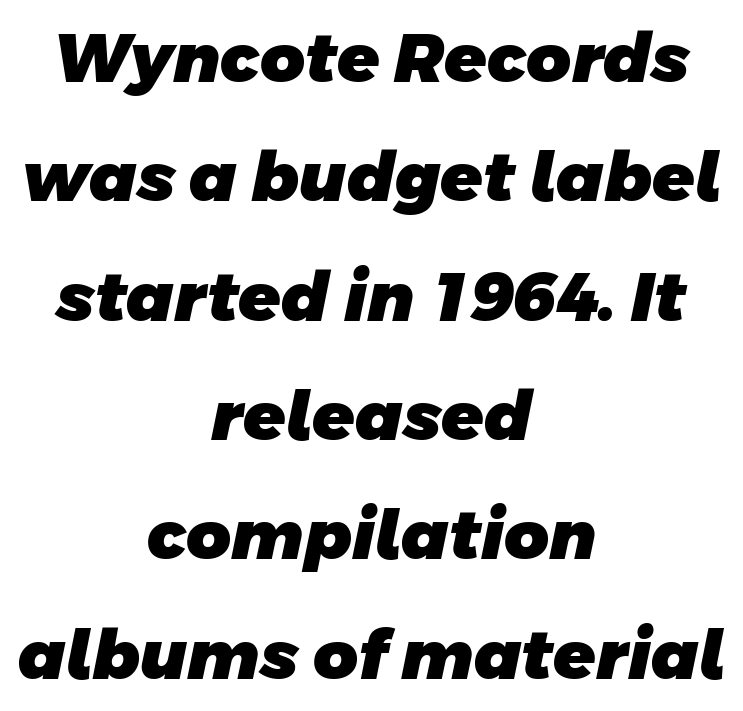
In CSS terms this would be text-align: center. Check where the strokes stop: nothing finishes them off — pure sans. Note the varied advance widths — an 'i' is clearly narrower than an 'm'. Look at the stroke-to-counter ratio: heavy, a bold.
